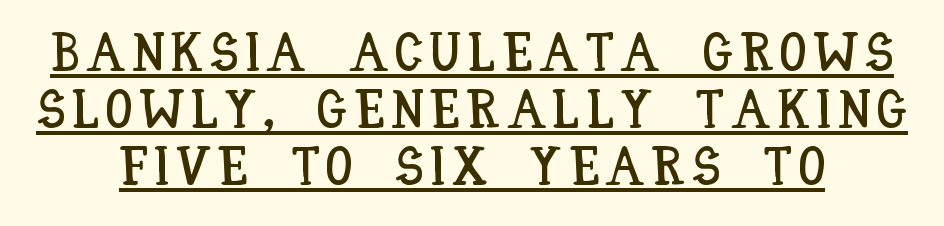
{"italic": "no", "width": "condensed", "stroke_contrast": "low", "x_height": "large", "monospaced": "no", "underline": "yes", "align": "center", "line_spacing": "tight", "line_spacing_ratio": 1.06, "glyph_px": 54}
